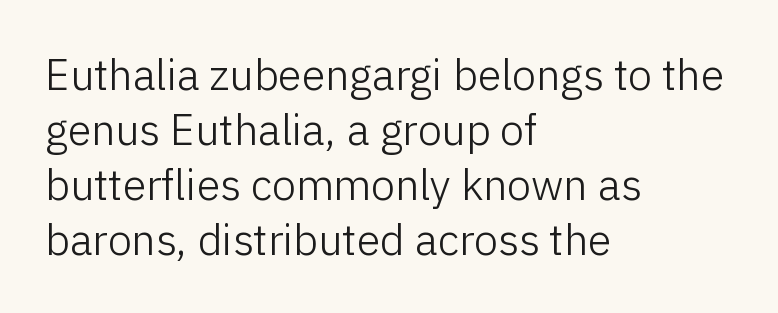
Q: Is the text bold? A: No.
Q: Is the text italic (slanted)? A: No, it is upright.
Q: Is the typeface a serif or a sans-serif typeface? A: Sans-serif.
Q: Is the text underlined? A: No.
Q: How is the paragraph aligned? A: Left-aligned.
Q: Is the spacing between letters normal or unusually wide? A: Normal.
Q: Is the spacing between lines tight, normal or loose? A: Normal.
Q: Width (condensed, normal, or wide)? A: Normal.
Q: Stroke contrast? A: Low.
Q: x-height? A: Medium.
Q: Monospaced? A: No.
